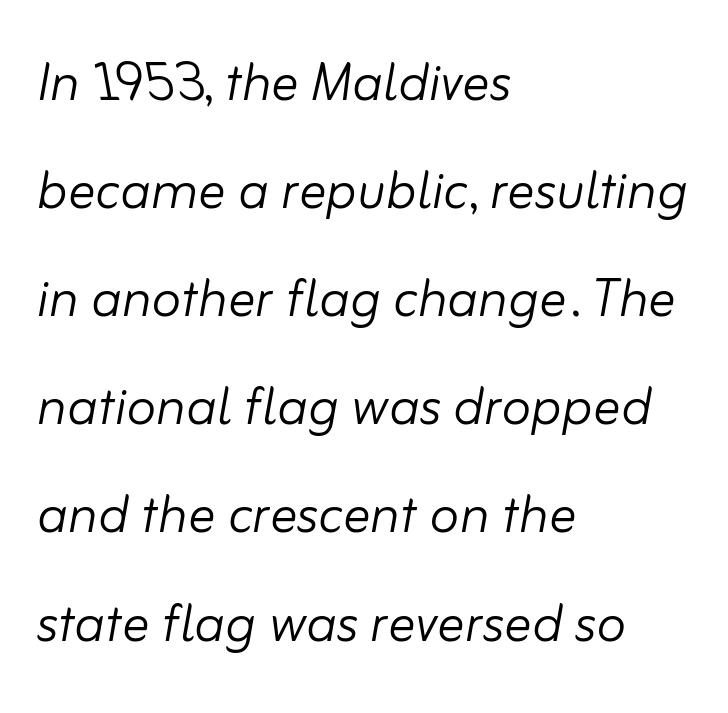
Q: Is the text bold? A: No.
Q: Is the text italic (slanted)? A: Yes, it leans right by about 10 degrees.
Q: Is the text underlined? A: No.
Q: How is the paragraph aligned? A: Left-aligned.
Q: Is the spacing between letters normal or unusually wide? A: Normal.
Q: Is the spacing between lines tight, normal or loose? A: Normal.
Q: Width (condensed, normal, or wide)? A: Normal.
Q: Stroke contrast? A: Low.
Q: x-height? A: Small.
Q: Monospaced? A: No.
